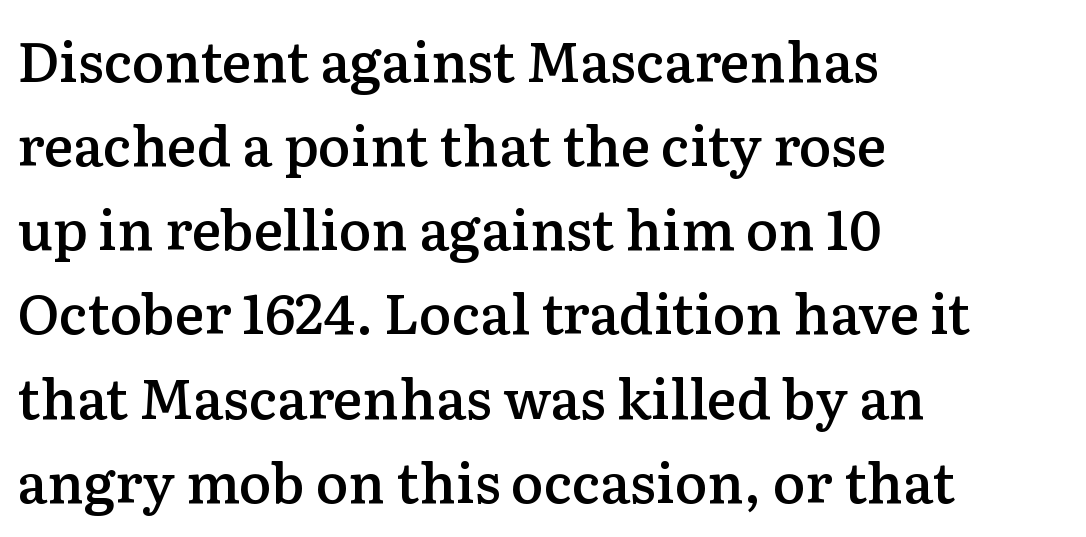
{"serif": "yes", "italic": "no", "bold": "semi", "weight": "semibold", "width": "normal", "stroke_contrast": "low", "x_height": "medium", "monospaced": "no", "underline": "no", "align": "left", "line_spacing": "normal", "line_spacing_ratio": 1.53, "letter_spacing": "normal", "letter_spacing_em": 0.0, "glyph_px": 55}
